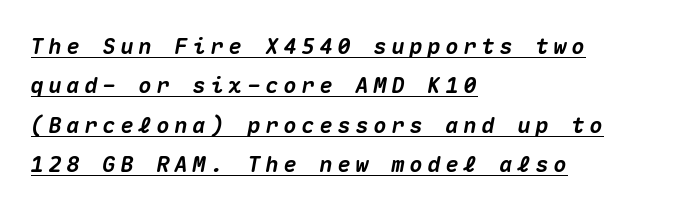
The image shows 22 px bold type, italic (leaning right); set left-aligned, line spacing 1.79x, unusually wide letter spacing (+0.22 em), underlined.
